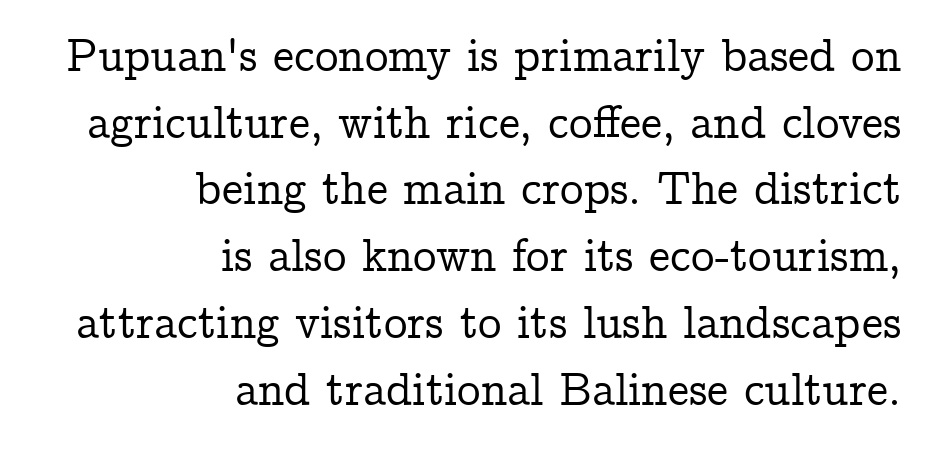
The image shows 47 px serif type, upright; set right-aligned, normal line spacing (1.42x), normal letter spacing, not underlined; low stroke contrast and a medium x-height.
